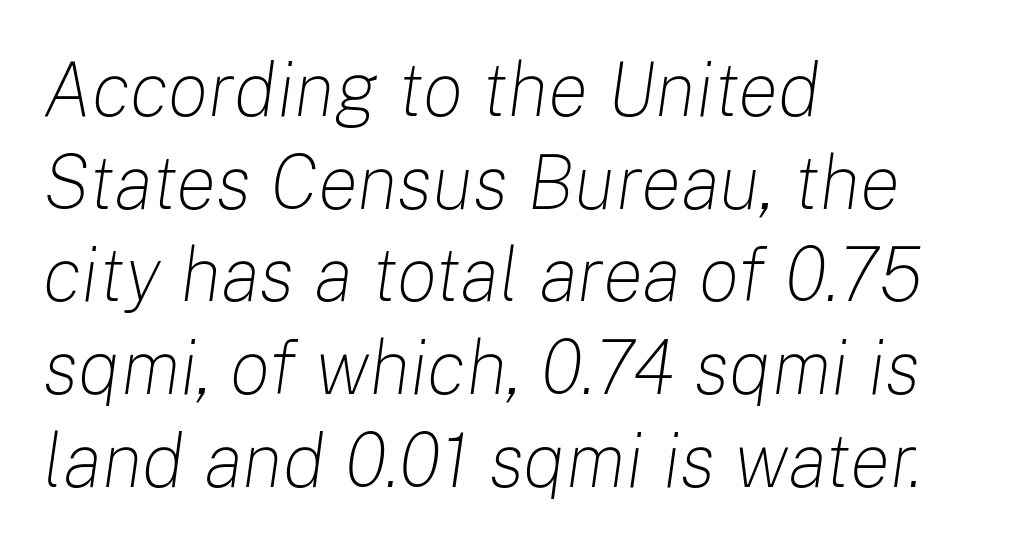
{"italic": "yes", "lean": "right", "slant_degrees": 8, "bold": "no", "weight": "light", "width": "normal", "stroke_contrast": "low", "x_height": "medium", "monospaced": "no", "underline": "no", "align": "left", "line_spacing_ratio": 1.22, "letter_spacing": "normal", "letter_spacing_em": 0.0, "glyph_px": 76}
